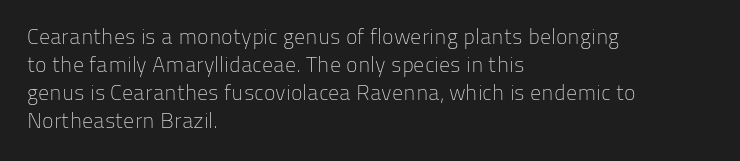
{"italic": "no", "bold": "no", "underline": "no", "align": "left", "line_spacing": "normal", "line_spacing_ratio": 1.27, "letter_spacing": "normal", "letter_spacing_em": 0.0, "glyph_px": 22}
